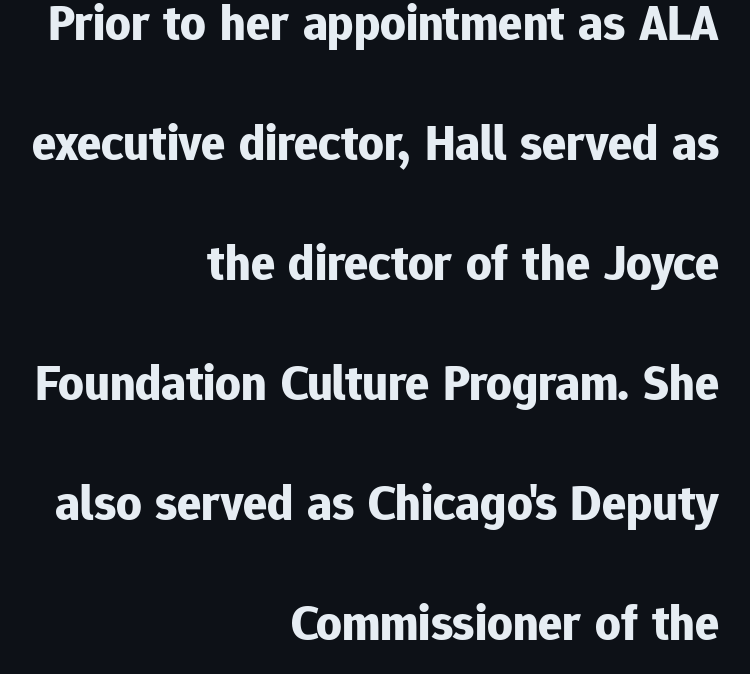
Q: Is the text bold? A: Yes.
Q: Is the text italic (slanted)? A: No, it is upright.
Q: Is the typeface a serif or a sans-serif typeface? A: Sans-serif.
Q: Is the text underlined? A: No.
Q: How is the paragraph aligned? A: Right-aligned.
Q: Is the spacing between letters normal or unusually wide? A: Normal.
Q: Is the spacing between lines tight, normal or loose? A: Loose.
Q: Width (condensed, normal, or wide)? A: Normal.
Q: Stroke contrast? A: Low.
Q: x-height? A: Medium.
Q: Monospaced? A: No.
